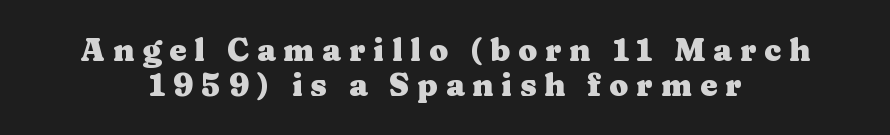
Does the weight exceed regular? Yes, all the way to bold. The lines are quadded center. If you drew a line through each stem, it would be perfectly vertical. Does the leading feel generous? Not at all — it's pinched. Proportional: the letters do not fall into vertical columns.
